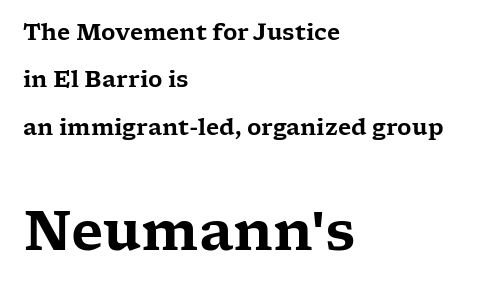
{"serif": "yes", "italic": "no", "width": "wide", "stroke_contrast": "low", "x_height": "medium", "monospaced": "no", "underline": "no", "align": "left", "line_spacing": "loose", "line_spacing_ratio": 2.15, "letter_spacing": "normal", "letter_spacing_em": 0.0, "larger_block": "second", "size_ratio": 2.45, "glyph_px": 54}
